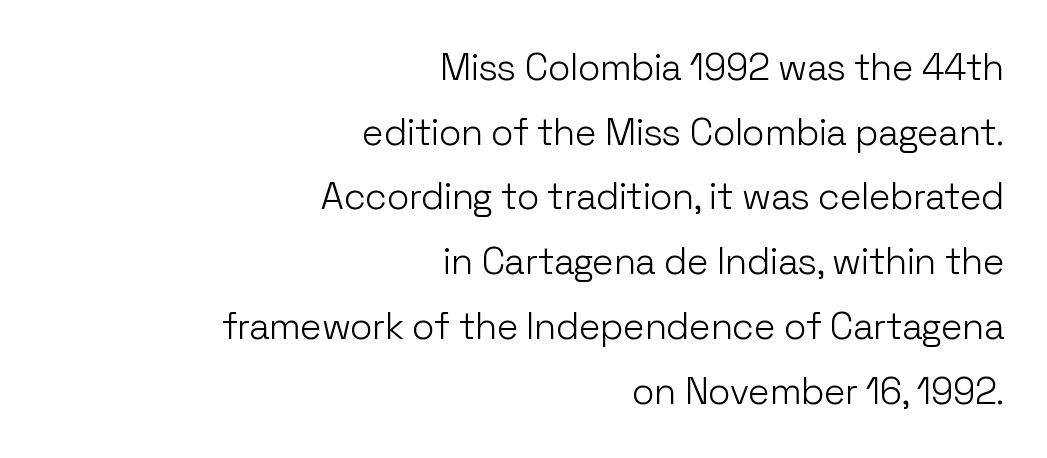
Are there feet on the stems? There aren't — it's a sans. Type without underlining. The lines are quadded right. Looks like regular typesetting: each glyph gets only the width it needs. Rendered with straight, roman letterforms. The font is comparable to plain body text, perhaps lighter.
